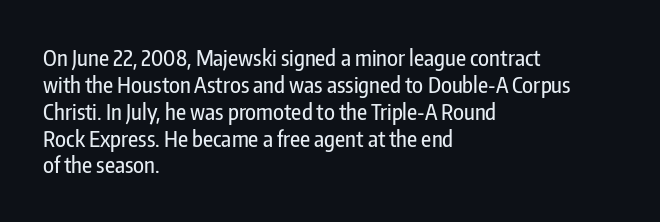
Is the block centered? No — it sits flush against the left margin. Beneath every word, the page is bare. What stands out about the letter spacing? Nothing — it is the standard amount. The lettering stays uniformly vertical, giving the passage a roman look.
